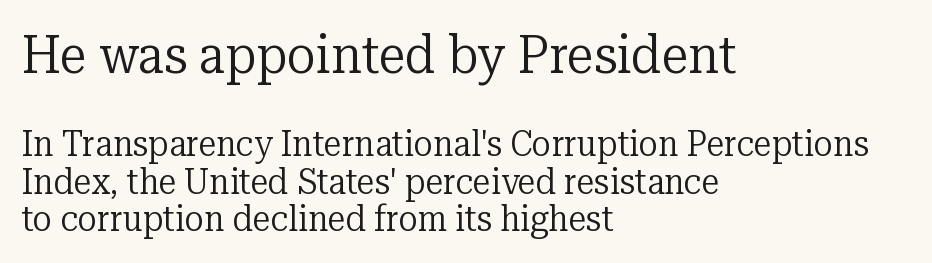
Q: Is the text bold? A: No.
Q: Is the text italic (slanted)? A: No, it is upright.
Q: Is the typeface a serif or a sans-serif typeface? A: Serif.
Q: Is the text underlined? A: No.
Q: How is the paragraph aligned? A: Left-aligned.
Q: Is the spacing between letters normal or unusually wide? A: Normal.
Q: Is the spacing between lines tight, normal or loose? A: Tight.
Q: Which block of text is set in a larger size, the first (top) or the second (bottom)? A: The first (top) one.
Q: Width (condensed, normal, or wide)? A: Normal.
Q: Stroke contrast? A: Low.
Q: x-height? A: Medium.
Q: Monospaced? A: No.
